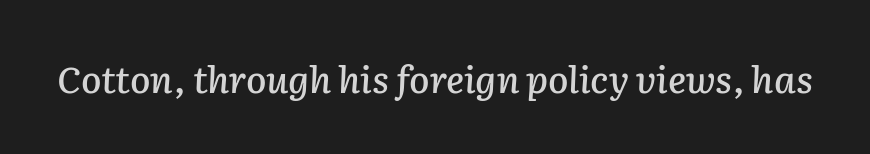
{"italic": "yes", "lean": "right", "slant_degrees": 2, "width": "normal", "stroke_contrast": "low", "x_height": "medium", "monospaced": "no", "underline": "no", "letter_spacing": "normal", "letter_spacing_em": 0.0, "glyph_px": 37}
